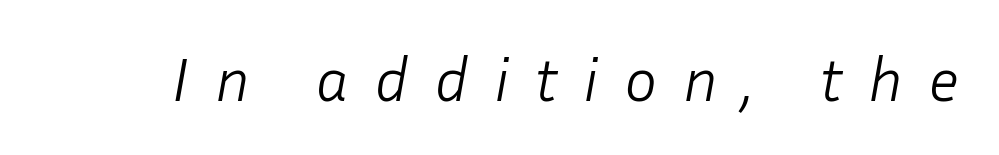
An italicized treatment has been applied to the whole sample. These lines are rendered in a variable-pitch font. Honestly, the letter spacing is so wide it's the main thing you notice. The typeface has the unassuming heft of standard copy or less. Words float on clear page, feet unadorned.
